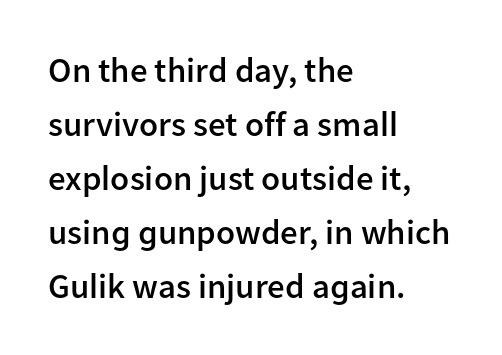
{"serif": "no", "italic": "no", "bold": "semi", "weight": "semibold", "width": "normal", "stroke_contrast": "low", "x_height": "medium", "monospaced": "no", "underline": "no", "align": "left", "line_spacing": "normal", "line_spacing_ratio": 1.54, "letter_spacing": "normal", "letter_spacing_em": 0.0, "glyph_px": 35}
